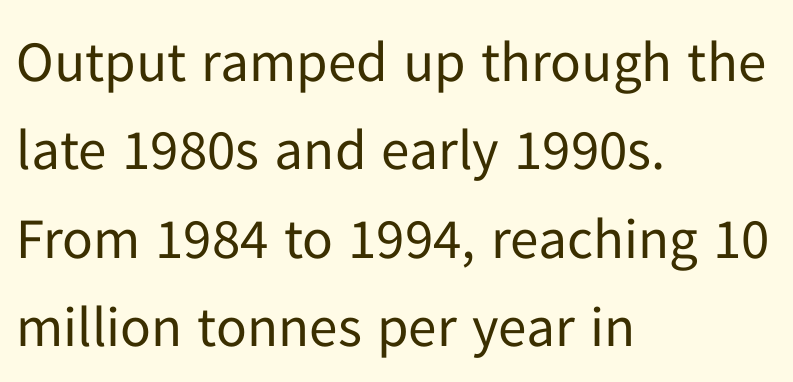
The image shows 57 px regular-weight sans-serif type, upright; set left-aligned, normal line spacing (1.55x), normal letter spacing, not underlined; low stroke contrast and a medium x-height.
